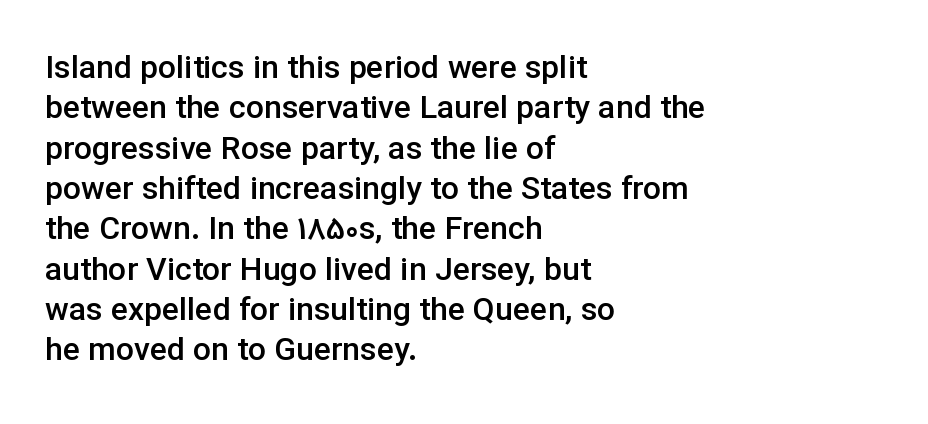
{"serif": "no", "italic": "no", "bold": "semi", "weight": "semibold", "width": "normal", "stroke_contrast": "low", "x_height": "medium", "monospaced": "no", "underline": "no", "align": "left", "line_spacing": "normal", "line_spacing_ratio": 1.26, "letter_spacing": "normal", "letter_spacing_em": 0.0, "glyph_px": 32}
